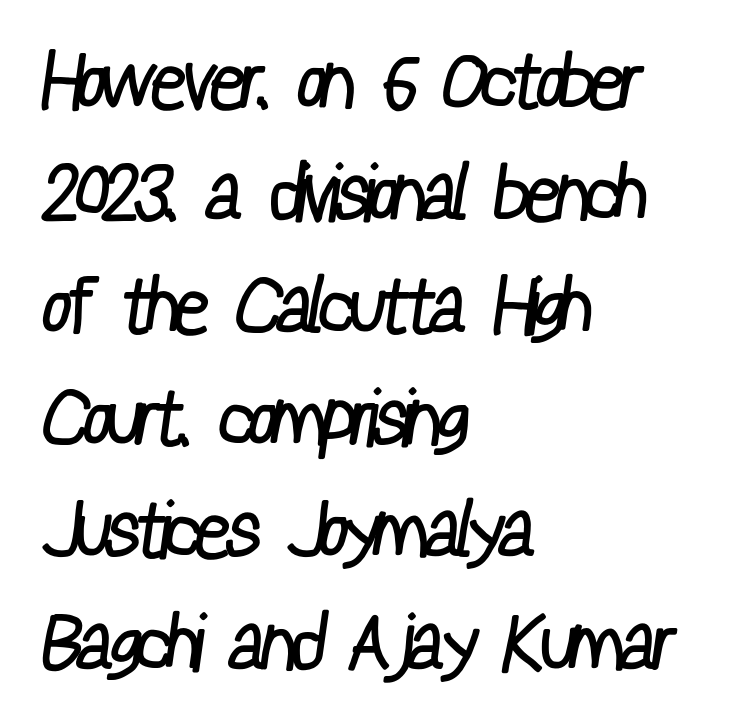
Q: Is the text bold? A: No.
Q: Is the typeface a serif or a sans-serif typeface? A: Sans-serif.
Q: Is the text underlined? A: No.
Q: How is the paragraph aligned? A: Left-aligned.
Q: Is the spacing between letters normal or unusually wide? A: Normal.
Q: Is the spacing between lines tight, normal or loose? A: Normal.
Q: Width (condensed, normal, or wide)? A: Condensed.
Q: Stroke contrast? A: Low.
Q: x-height? A: Medium.
Q: Monospaced? A: No.
